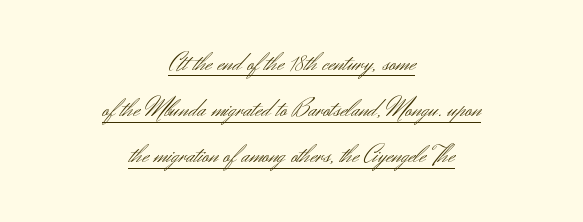
If you folded the block vertically in half, each line would mirror itself in length. A typographer would call this underscored text. Does extra space separate the letters? No, they use regular spacing.
